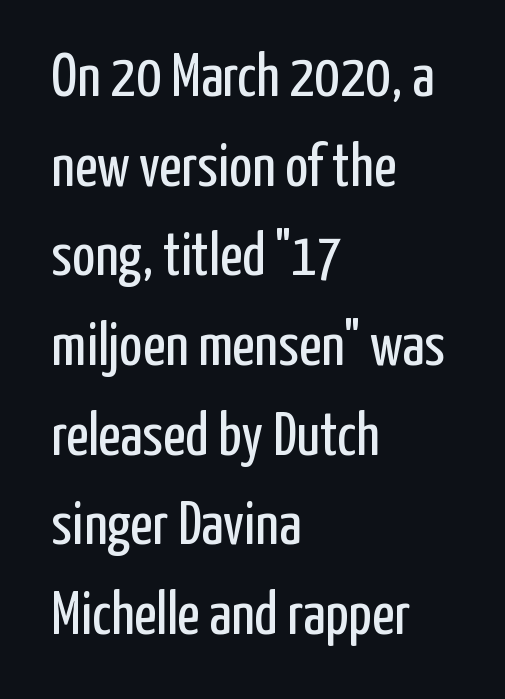
{"serif": "no", "italic": "no", "bold": "no", "weight": "regular", "width": "condensed", "stroke_contrast": "low", "x_height": "medium", "monospaced": "no", "underline": "no", "align": "left", "line_spacing": "normal", "line_spacing_ratio": 1.47, "letter_spacing": "normal", "letter_spacing_em": 0.0, "glyph_px": 61}
